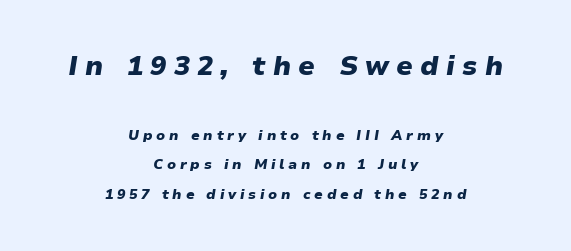
{"italic": "yes", "lean": "right", "slant_degrees": 9, "bold": "yes", "underline": "no", "align": "center", "line_spacing": "loose", "line_spacing_ratio": 2.09, "letter_spacing": "wide", "letter_spacing_em": 0.27, "larger_block": "first", "size_ratio": 1.93, "glyph_px": 27}
